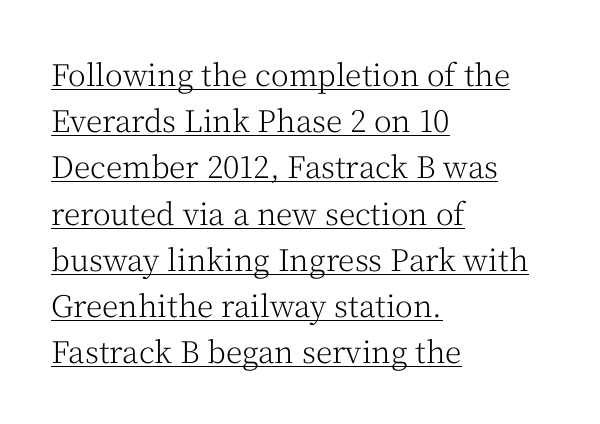
Q: Is the text bold? A: No.
Q: Is the text italic (slanted)? A: No, it is upright.
Q: Is the typeface a serif or a sans-serif typeface? A: Serif.
Q: Is the text underlined? A: Yes.
Q: How is the paragraph aligned? A: Left-aligned.
Q: Is the spacing between letters normal or unusually wide? A: Normal.
Q: Is the spacing between lines tight, normal or loose? A: Normal.
Q: Width (condensed, normal, or wide)? A: Normal.
Q: Stroke contrast? A: Medium.
Q: x-height? A: Medium.
Q: Monospaced? A: No.
